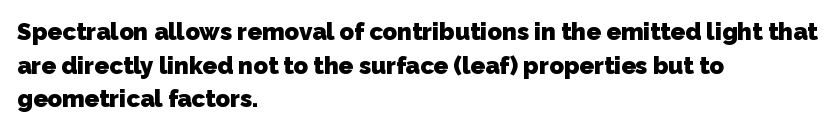
Emphasis by weight is at full strength: bold. Clear beneath every line of the passage. The tracking reads as untouched default to a designer's eye. Horizontal bands of white between lines are of average thickness. Caption: multi-line text, flush left, ragged right.
